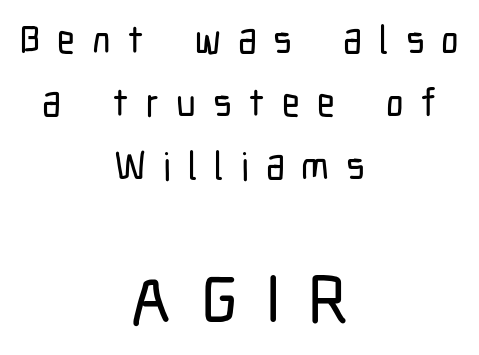
{"serif": "no", "italic": "no", "width": "condensed", "stroke_contrast": "low", "x_height": "medium", "monospaced": "no", "underline": "no", "align": "center", "line_spacing": "normal", "line_spacing_ratio": 1.62, "letter_spacing": "wide", "letter_spacing_em": 0.43, "larger_block": "second", "size_ratio": 1.77, "glyph_px": 69}
